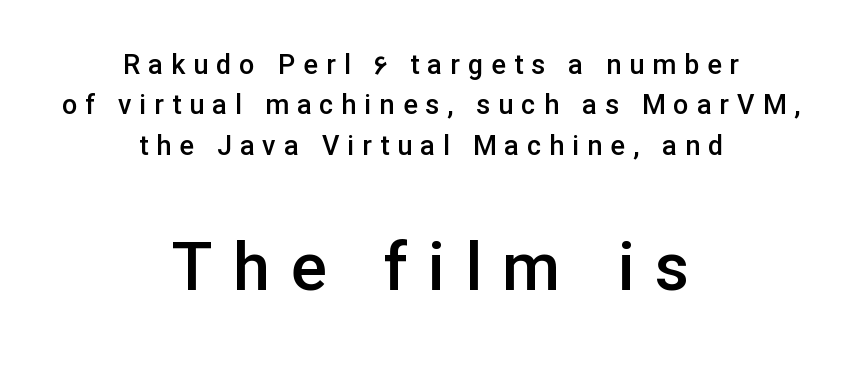
The image shows 67 px semibold sans-serif type, upright; set centered, normal line spacing (1.5x), unusually wide letter spacing (+0.3 em), not underlined; the second (bottom) block is 2.48x larger; low stroke contrast and a medium x-height.
